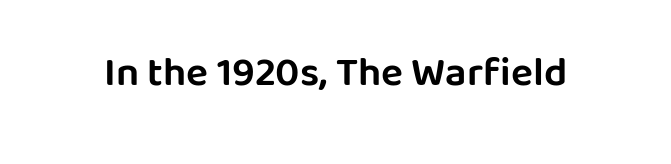
This sample uses plain, unmodified letter spacing. Proportional: the letters do not fall into vertical columns. The zone under the glyphs is completely vacant. The lettering stays uniformly vertical, giving the passage a roman look. Nothing sits at the stroke ends, so this counts as sans-serif.
